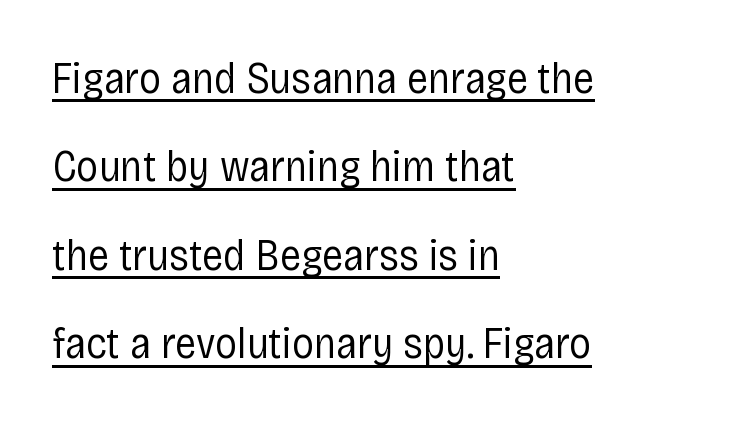
The image shows 44 px regular-weight, condensed sans-serif type, upright; set left-aligned, loose line spacing (2.01x), normal letter spacing, underlined; low stroke contrast and a large x-height.
